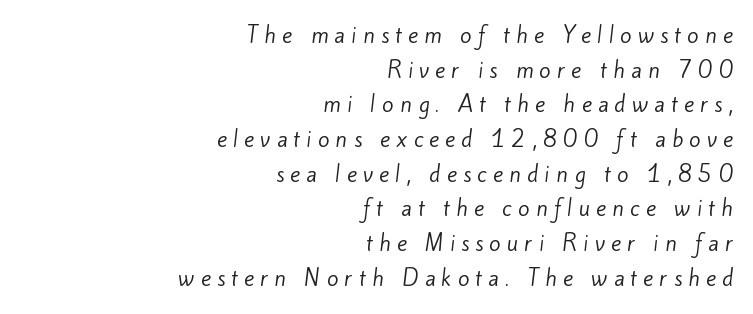
{"bold": "no", "underline": "no", "align": "right", "line_spacing": "normal", "line_spacing_ratio": 1.65, "letter_spacing": "wide", "letter_spacing_em": 0.3, "glyph_px": 21}
